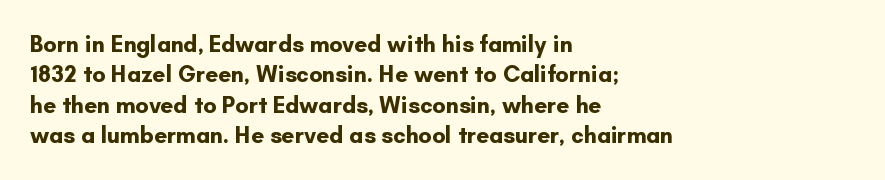
{"italic": "no", "bold": "yes", "underline": "no", "align": "left", "line_spacing": "normal", "line_spacing_ratio": 1.32, "letter_spacing": "normal", "letter_spacing_em": 0.0, "glyph_px": 23}
